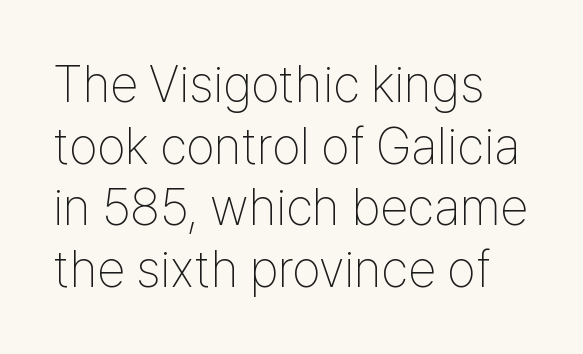
Descenders are the only things crossing below the line. Is this a heavy cut? Hardly; it is regular or lighter. These lines are rendered in a variable-pitch font. The letters stand straight up with perfectly vertical stems. The characters display no serif detailing; their extremities are plain.
